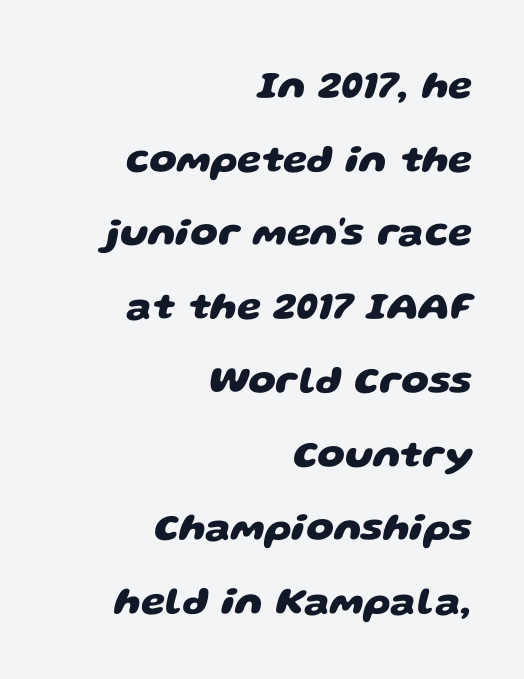
The image shows 39 px heavy, wide sans-serif type; set right-aligned, line spacing 1.89x, normal letter spacing, not underlined; low stroke contrast and a large x-height.
